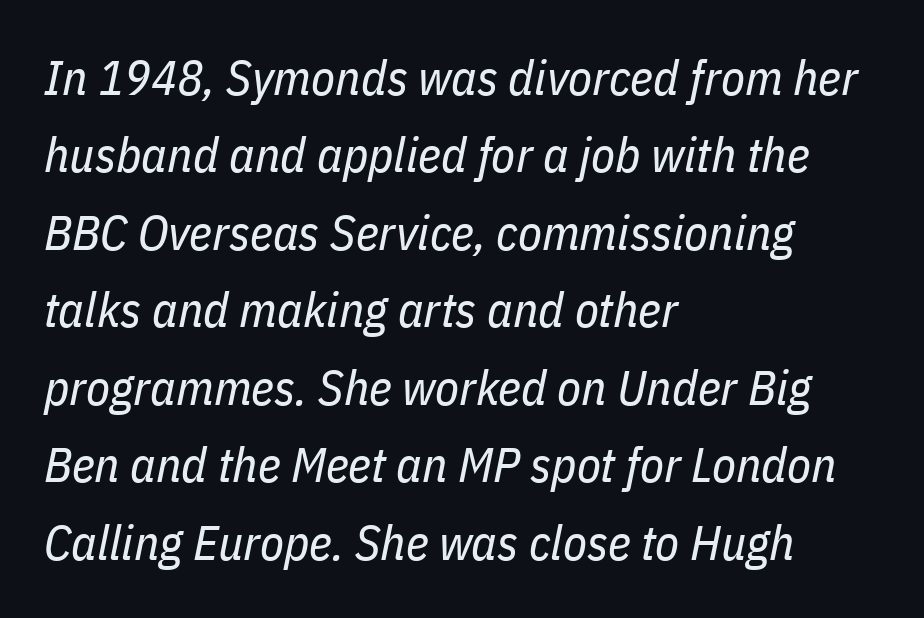
{"italic": "yes", "lean": "right", "slant_degrees": 11, "bold": "no", "weight": "regular", "width": "condensed", "stroke_contrast": "low", "x_height": "medium", "monospaced": "no", "underline": "no", "align": "left", "line_spacing": "normal", "line_spacing_ratio": 1.58, "letter_spacing": "normal", "letter_spacing_em": 0.0, "glyph_px": 49}
